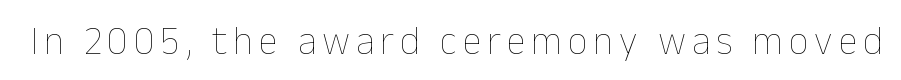
{"italic": "no", "bold": "no", "weight": "thin", "width": "normal", "stroke_contrast": "low", "x_height": "medium", "monospaced": "no", "underline": "no", "glyph_px": 39}
